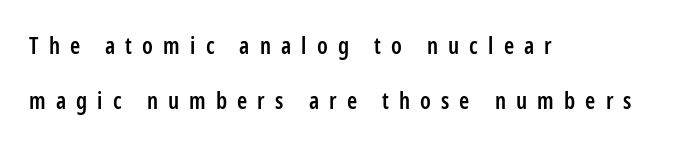
The words here are not underlined. As a designer I'd log this as weight 600, semibold. Glyph-to-glyph distance is far greater than everyday printed text. The ragged edge is on the right, which tells us the setting is flush left. The passage shown stacks its lines with a broad gap.
